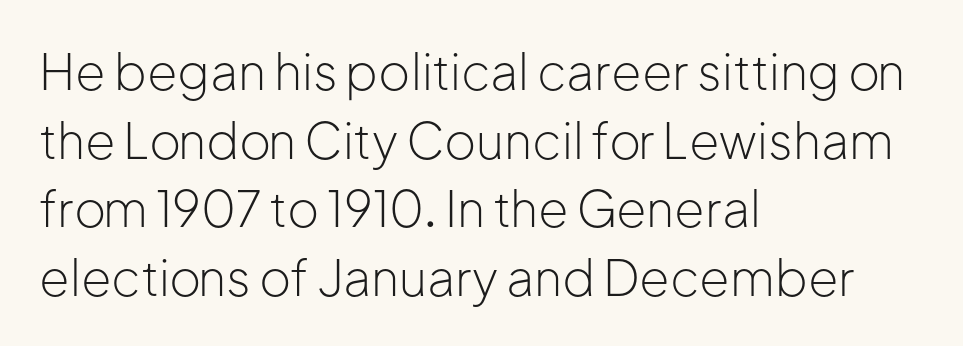
The face used here is proportionally spaced, like ordinary book or web type. Interline gaps are of average width in this sample. Nope, not italic — everything's standing straight. Short note: letters normally spaced. Words float on clear page, feet unadorned.
